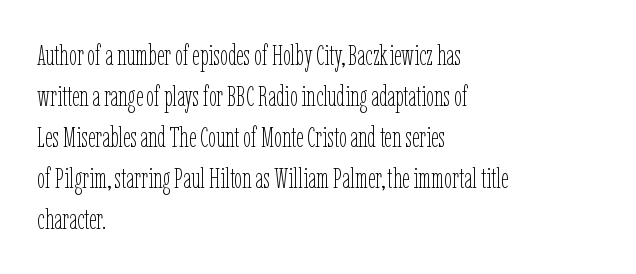
Q: Is the text bold? A: No.
Q: Is the text italic (slanted)? A: No, it is upright.
Q: Is the text underlined? A: No.
Q: How is the paragraph aligned? A: Left-aligned.
Q: Is the spacing between letters normal or unusually wide? A: Normal.
Q: Is the spacing between lines tight, normal or loose? A: Normal.
Q: Width (condensed, normal, or wide)? A: Condensed.
Q: Stroke contrast? A: Low.
Q: x-height? A: Medium.
Q: Monospaced? A: No.
